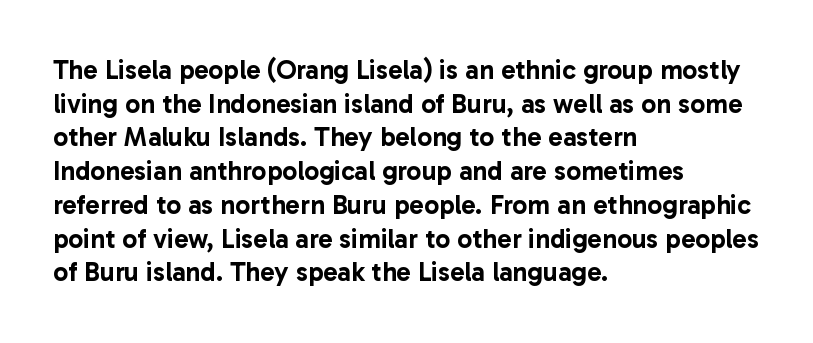
Q: Is the text italic (slanted)? A: No, it is upright.
Q: Is the text underlined? A: No.
Q: How is the paragraph aligned? A: Left-aligned.
Q: Is the spacing between letters normal or unusually wide? A: Normal.
Q: Is the spacing between lines tight, normal or loose? A: Normal.
